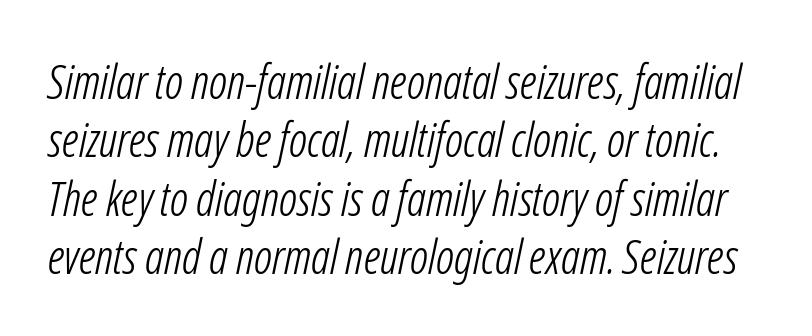
Q: Is the text bold? A: No.
Q: Is the text italic (slanted)? A: Yes, it leans right by about 12 degrees.
Q: Is the text underlined? A: No.
Q: Is the spacing between letters normal or unusually wide? A: Normal.
Q: Width (condensed, normal, or wide)? A: Condensed.
Q: Stroke contrast? A: Low.
Q: x-height? A: Medium.
Q: Monospaced? A: No.
